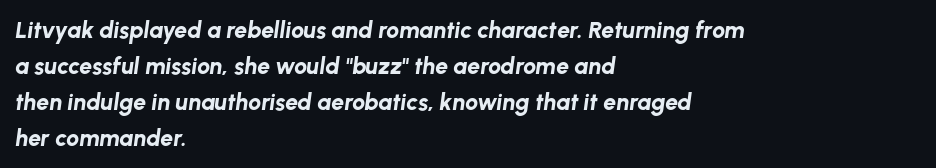
Each row of text sits above clean, open space. The passage shown has conventional tracking throughout. Looking at the ascenders, they clearly lean. Regular leading.
